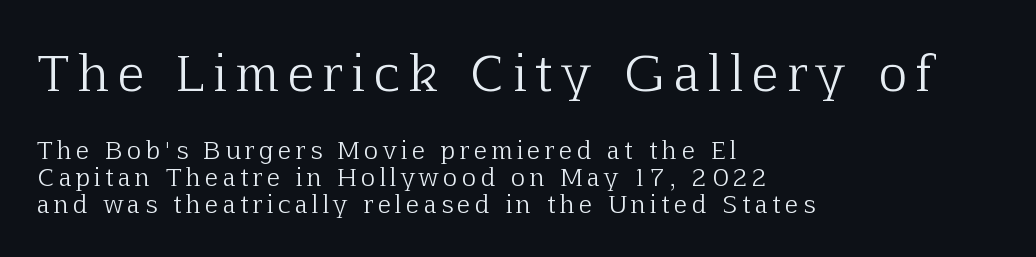
Q: Is the text bold? A: No.
Q: Is the text italic (slanted)? A: No, it is upright.
Q: Is the typeface a serif or a sans-serif typeface? A: Serif.
Q: Is the text underlined? A: No.
Q: How is the paragraph aligned? A: Left-aligned.
Q: Is the spacing between letters normal or unusually wide? A: Unusually wide.
Q: Is the spacing between lines tight, normal or loose? A: Tight.
Q: Which block of text is set in a larger size, the first (top) or the second (bottom)? A: The first (top) one.
Q: Width (condensed, normal, or wide)? A: Normal.
Q: Stroke contrast? A: Low.
Q: x-height? A: Medium.
Q: Monospaced? A: No.
